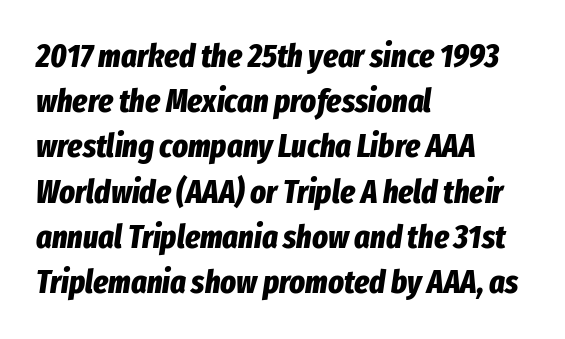
The image shows 33 px bold, condensed type, italic (leaning right); set left-aligned, normal line spacing (1.37x), normal letter spacing, not underlined; low stroke contrast and a medium x-height.
